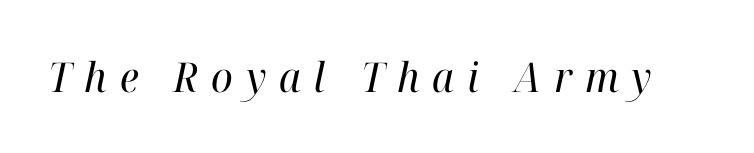
{"serif": "yes", "italic": "yes", "lean": "right", "slant_degrees": 12, "bold": "no", "weight": "regular", "width": "normal", "stroke_contrast": "high", "x_height": "medium", "monospaced": "no", "underline": "no", "letter_spacing": "wide", "letter_spacing_em": 0.31, "glyph_px": 41}
